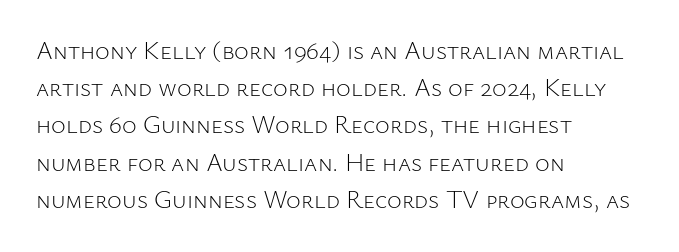
Each new line begins a customary step beneath the previous one. In CSS terms this would be text-align: left. Every character sits straight up, as roman type does. Inter-character spacing is left at the font's built-in metrics.
